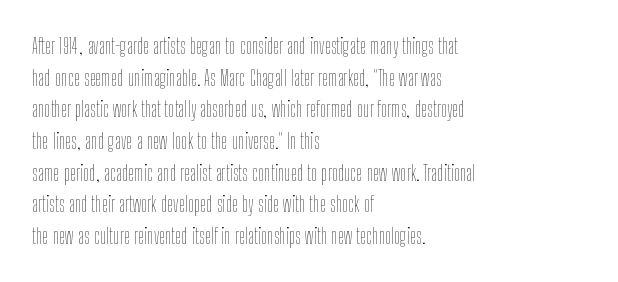
Ordinary non-slanted type is in use. Whoever set this chose a conventional vertical rhythm. Nothing unusual about the tracking: characters are spaced as the font intends. Every row of glyphs begins at an identical x-position on the left.
